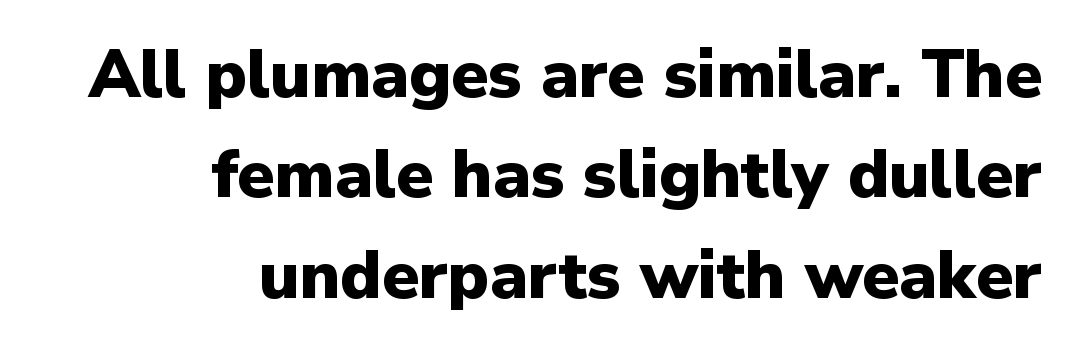
The image shows 67 px heavy sans-serif type, upright; set right-aligned, normal line spacing (1.5x), normal letter spacing, not underlined; low stroke contrast and a medium x-height.
